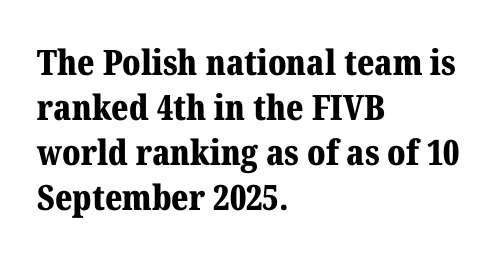
Q: Is the text bold? A: Yes.
Q: Is the text italic (slanted)? A: No, it is upright.
Q: Is the typeface a serif or a sans-serif typeface? A: Serif.
Q: Is the text underlined? A: No.
Q: How is the paragraph aligned? A: Left-aligned.
Q: Is the spacing between letters normal or unusually wide? A: Normal.
Q: Is the spacing between lines tight, normal or loose? A: Normal.
Q: Width (condensed, normal, or wide)? A: Normal.
Q: Stroke contrast? A: Medium.
Q: x-height? A: Medium.
Q: Monospaced? A: No.
